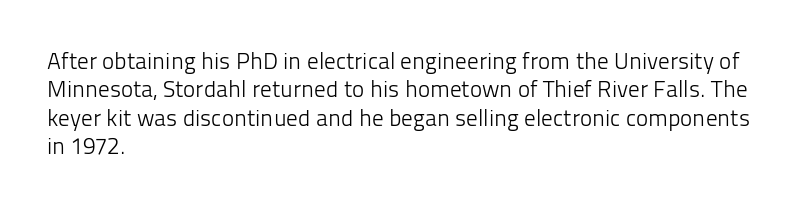
The image shows 23 px text type, upright; set left-aligned, line spacing 1.23x, normal letter spacing, not underlined.
